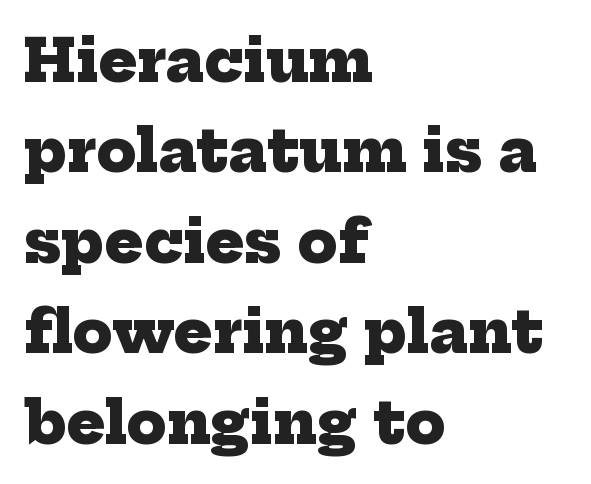
{"serif": "yes", "bold": "yes", "weight": "heavy", "width": "normal", "stroke_contrast": "low", "x_height": "medium", "monospaced": "no", "underline": "no", "align": "left", "line_spacing": "normal", "line_spacing_ratio": 1.56, "letter_spacing": "normal", "letter_spacing_em": 0.0, "glyph_px": 58}
